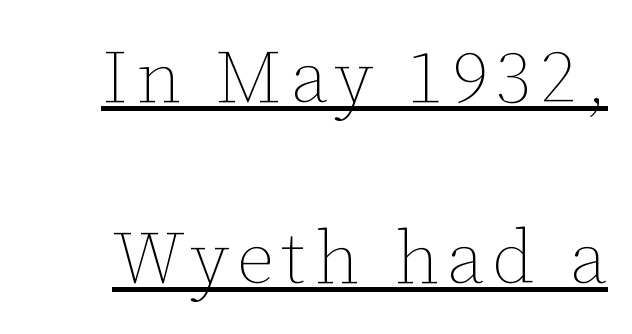
Q: Is the text bold? A: No.
Q: Is the text italic (slanted)? A: No, it is upright.
Q: Is the text underlined? A: Yes.
Q: Is the spacing between lines tight, normal or loose? A: Loose.
Q: Width (condensed, normal, or wide)? A: Normal.
Q: Stroke contrast? A: Low.
Q: x-height? A: Medium.
Q: Monospaced? A: No.
